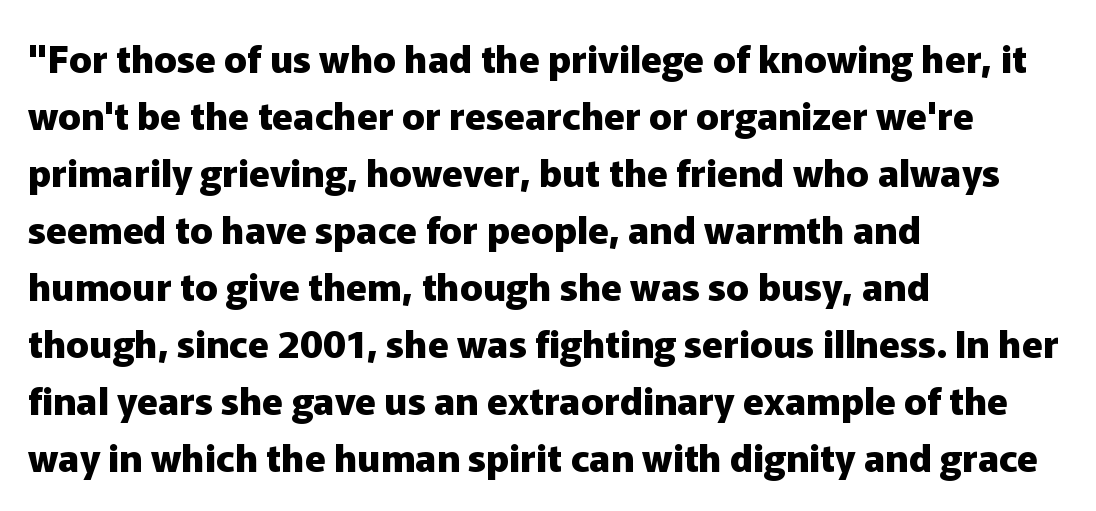
The image shows 38 px heavy sans-serif type, upright; set left-aligned, normal line spacing (1.5x), normal letter spacing, not underlined; low stroke contrast and a medium x-height.
